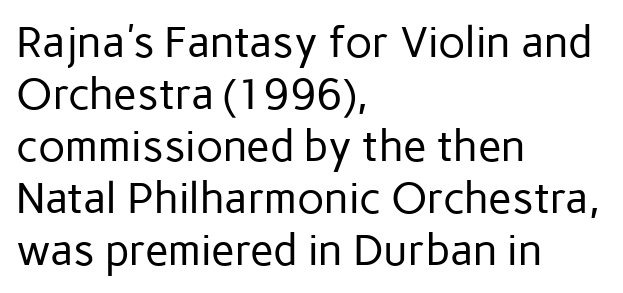
Left-aligned paragraph, ragged on the right. Type without underlining. Each stroke keeps to a modest, everyday thickness or less. The letters stand upright; this is a roman face. Compared with typical body copy, the letter spacing here is the same. The passage shown is typed in a proportional face where columns would drift.
